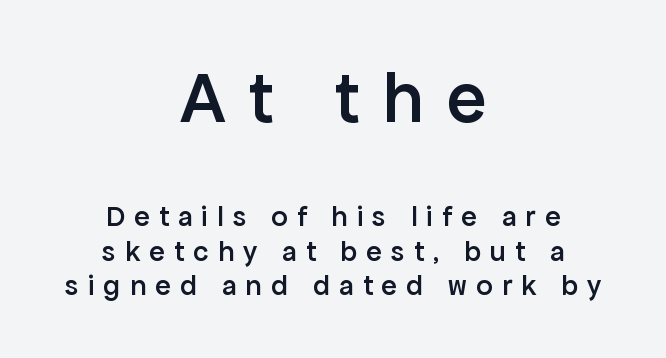
Q: Is the text bold? A: Semi-bold.
Q: Is the text italic (slanted)? A: No, it is upright.
Q: Is the typeface a serif or a sans-serif typeface? A: Sans-serif.
Q: Is the text underlined? A: No.
Q: How is the paragraph aligned? A: Centered.
Q: Is the spacing between letters normal or unusually wide? A: Unusually wide.
Q: Which block of text is set in a larger size, the first (top) or the second (bottom)? A: The first (top) one.
Q: Width (condensed, normal, or wide)? A: Normal.
Q: Stroke contrast? A: Low.
Q: x-height? A: Medium.
Q: Monospaced? A: No.
